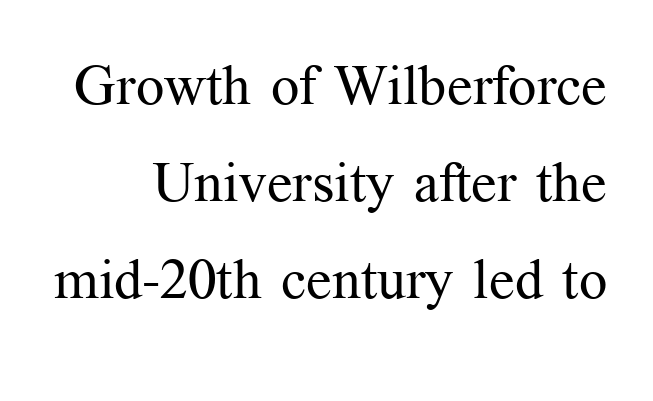
Descenders are the only things crossing below the line. Examine the stroke ends and you'll spot serifs. Look at the tracking — it's just the regular setting, nothing added. Is this a fixed-width face? No — the glyphs have proportional, varying widths.
